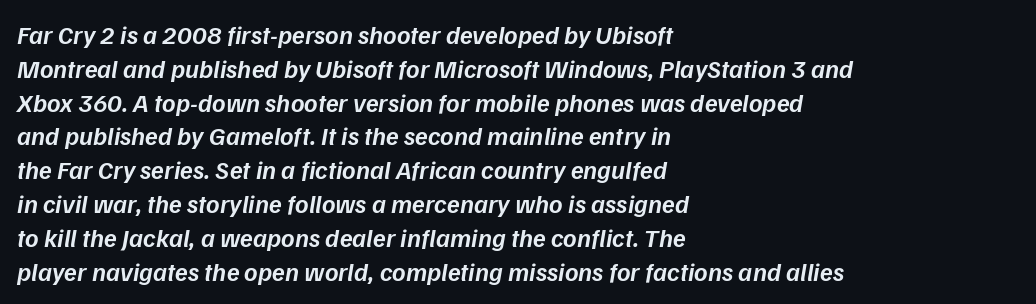
Evenly set lines give the paragraph a standard silhouette. What stands out about the letter spacing? Nothing — it is the standard amount. The specimen omits any rule beneath the text block's lines. One-word summary of the alignment: left. The font's italic variant was chosen for this text.
